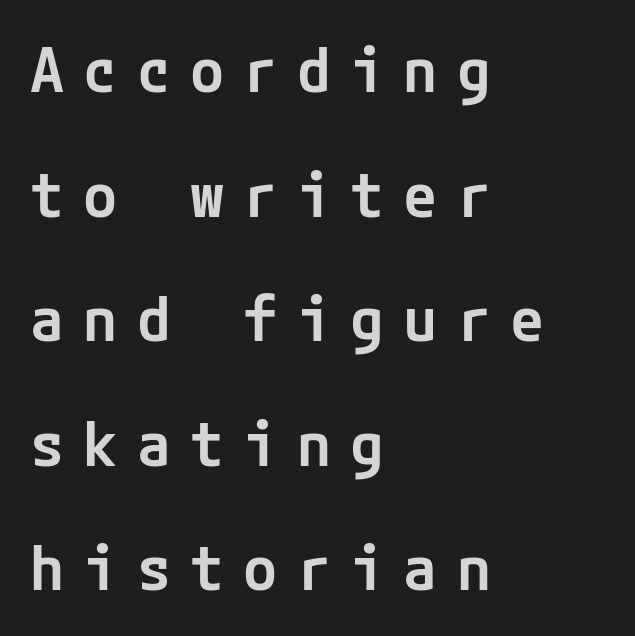
The image shows 62 px semibold sans-serif type, upright; set left-aligned, loose line spacing (2.01x), unusually wide letter spacing (+0.31 em), not underlined; low stroke contrast and a medium x-height.
